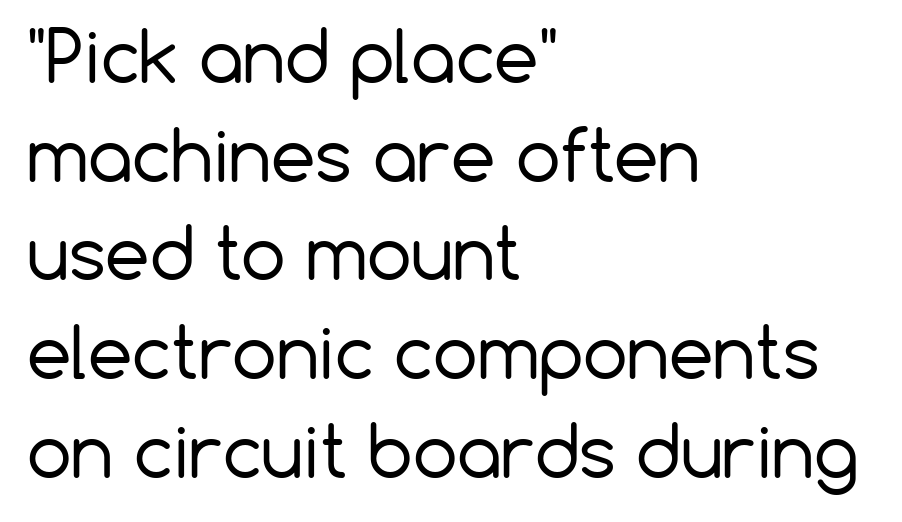
Character widths vary here, with narrow letters taking less room than wide ones. Weight: in the light-to-regular range. The designer went with a sans here, leaving each stem footless. The rag falls on the right side of this text block.
